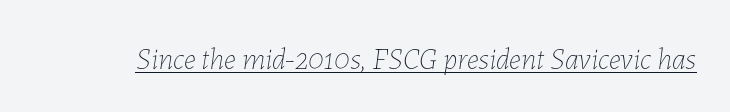
The image shows 30 px thin type, italic (leaning right); set normal letter spacing, underlined; low stroke contrast and a medium x-height.
